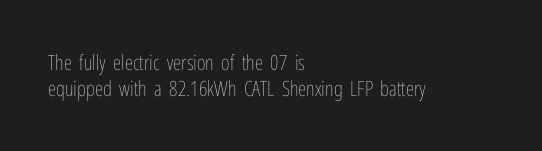
Visually the block forms a straight wall on the left and a jagged coastline on the right. This sample uses plain, unmodified letter spacing. The face looks like a standard text weight, possibly lighter. Check under the words: just untouched page. Does the lettering tilt? It doesn't — this is upright.
